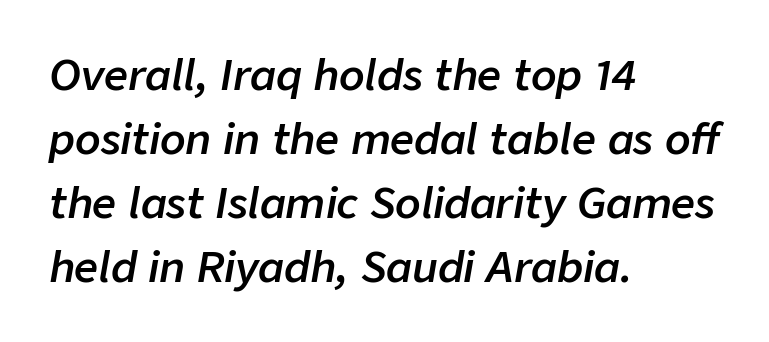
{"italic": "yes", "lean": "right", "slant_degrees": 9, "bold": "semi", "weight": "semibold", "width": "normal", "stroke_contrast": "low", "x_height": "medium", "monospaced": "no", "underline": "no", "align": "left", "line_spacing": "normal", "line_spacing_ratio": 1.52, "letter_spacing": "normal", "letter_spacing_em": 0.0, "glyph_px": 42}
